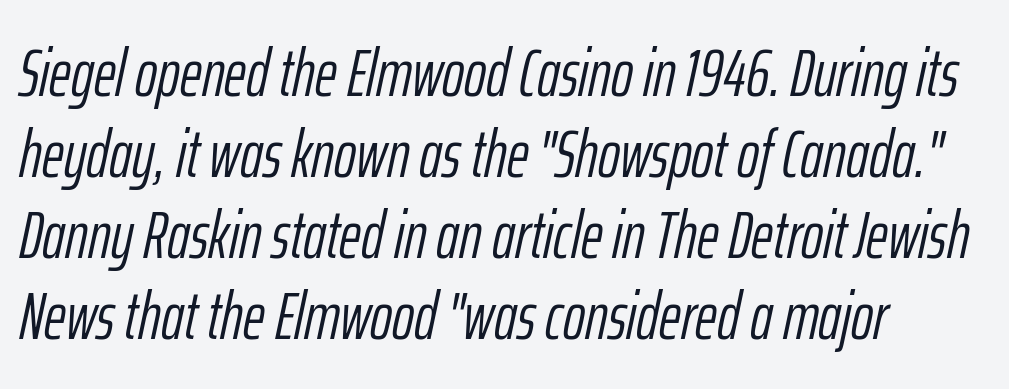
The passage shown has conventional tracking throughout. The lines in this sample share a left origin and differ only in where they stop. Weight: not bold — regular or lighter. The letters advance in unequal steps, a hallmark of proportional type. The foot of each line stays bare and open.
